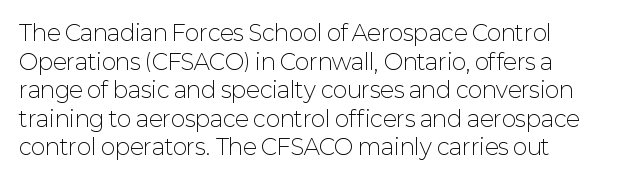
{"italic": "no", "bold": "no", "underline": "no", "align": "left", "line_spacing": "normal", "line_spacing_ratio": 1.3, "letter_spacing": "normal", "letter_spacing_em": 0.0, "glyph_px": 22}
